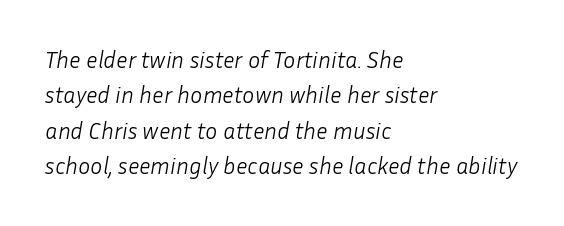
Q: Is the text bold? A: No.
Q: Is the text italic (slanted)? A: Yes, it leans right by about 10 degrees.
Q: Is the text underlined? A: No.
Q: How is the paragraph aligned? A: Left-aligned.
Q: Is the spacing between letters normal or unusually wide? A: Normal.
Q: Is the spacing between lines tight, normal or loose? A: Normal.
